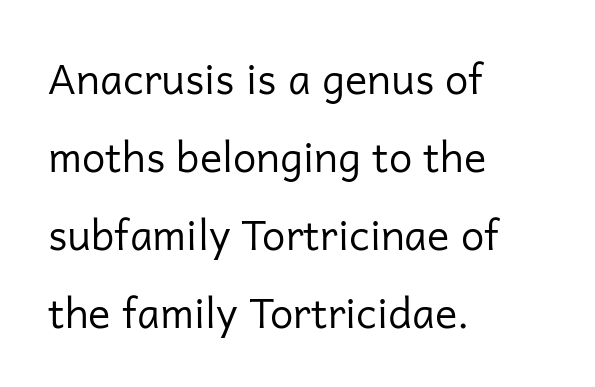
Is the letter spacing exaggerated? No — it looks like the ordinary default. Each letter keeps its own natural width here, so spacing adapts to shape. Line beginnings align vertically; line endings do not. Ordinary non-slanted type is in use.
